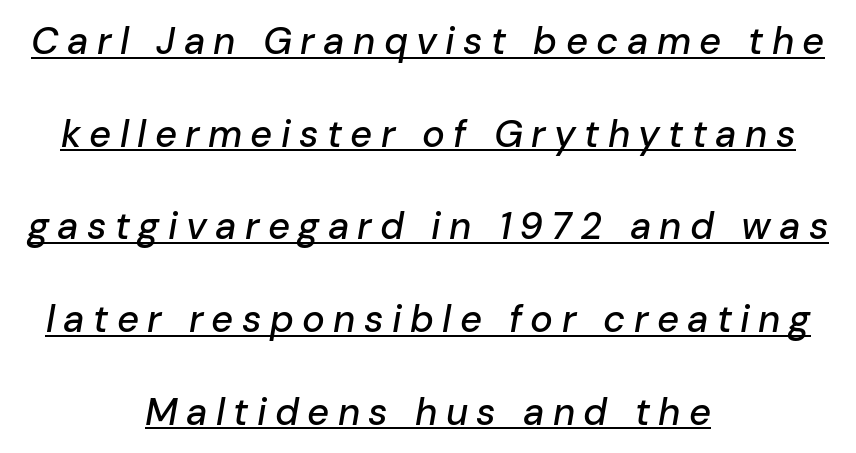
The image shows 38 px text type, italic (leaning right); set centered, loose line spacing (2.44x), unusually wide letter spacing (+0.22 em), underlined; low stroke contrast and a medium x-height.
